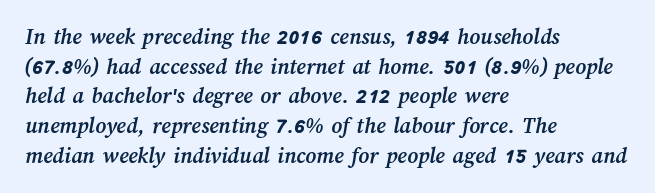
{"bold": "yes", "underline": "no", "align": "left", "line_spacing": "normal", "line_spacing_ratio": 1.29, "letter_spacing": "normal", "letter_spacing_em": 0.0, "glyph_px": 23}
